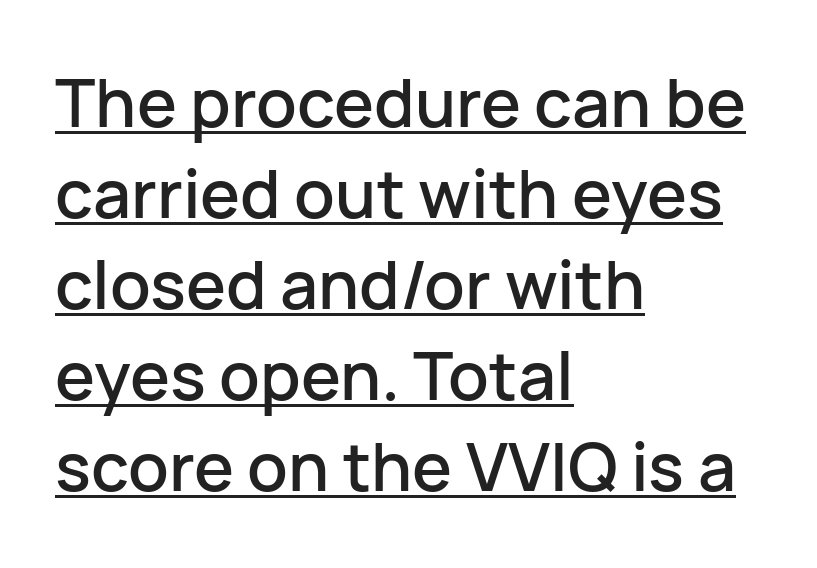
This is the regular roman posture of the typeface. Somebody hit Ctrl+U on this one — the words are underlined. How are the letters spaced? Ordinarily, with no added tracking. Each letter keeps its own natural width here, so spacing adapts to shape.
